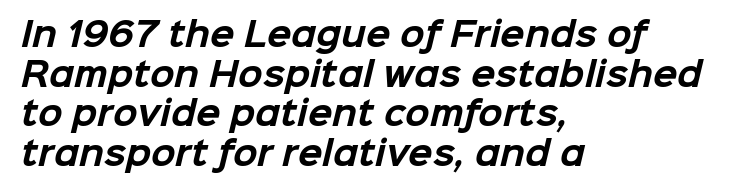
Each letter's strokes conclude bluntly, with no projecting serifs. These lines are set flush left with a ragged right edge. Looks like regular typesetting: each glyph gets only the width it needs. Caption: standard tracking, unaltered.
